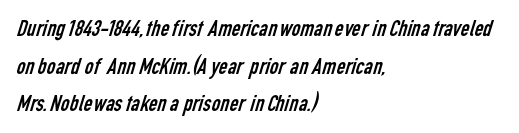
Layout note: lines flush left. The zone under the glyphs is completely vacant. Characters follow at the spacing the type designer built in. The vertical gap from one line to the next is medium. Weight: not bold — regular or lighter.
